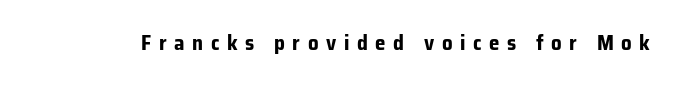
Q: Is the text bold? A: Yes.
Q: Is the text italic (slanted)? A: No, it is upright.
Q: Is the text underlined? A: No.
Q: Is the spacing between letters normal or unusually wide? A: Unusually wide.
